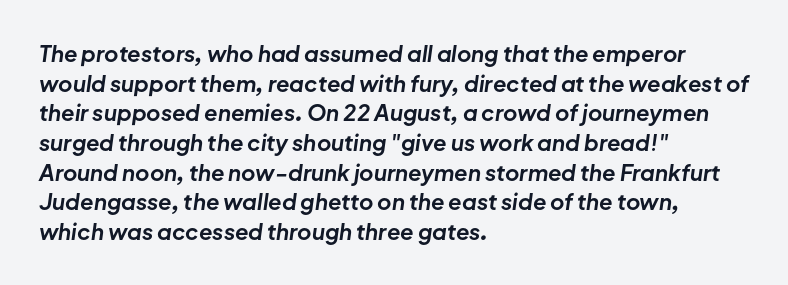
Quick note: underline off. A student would call this left alignment; a typographer would say flush left, rag right. The specimen reads as italic at a glance. The gaps between neighbouring characters are ordinary and unremarkable.
